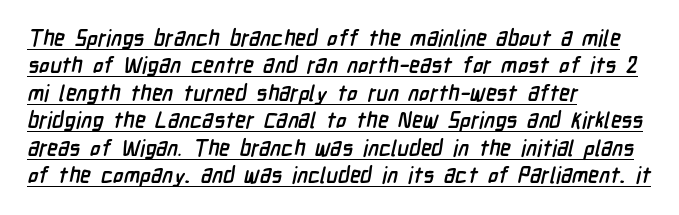
Compared with an ordinary text face, these strokes are far heavier — a full bold. The tracking reads as untouched default to a designer's eye. Where is the straight margin? On the left. The rows are spaced the way most documents space them. This is underlined copy, the kind a proofreader might mark for attention.
